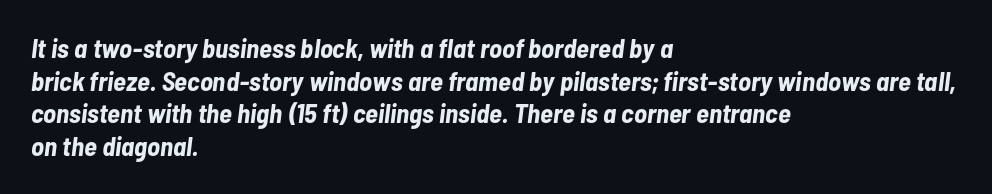
{"italic": "yes", "lean": "right", "slant_degrees": 7, "bold": "yes", "underline": "no", "align": "left", "line_spacing_ratio": 1.21, "letter_spacing": "normal", "letter_spacing_em": 0.0, "glyph_px": 27}
